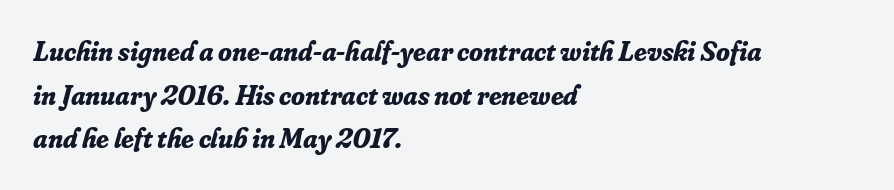
The image shows 28 px bold serif type, italic (leaning right); set left-aligned, normal line spacing (1.56x), normal letter spacing, not underlined; low stroke contrast and a small x-height.
